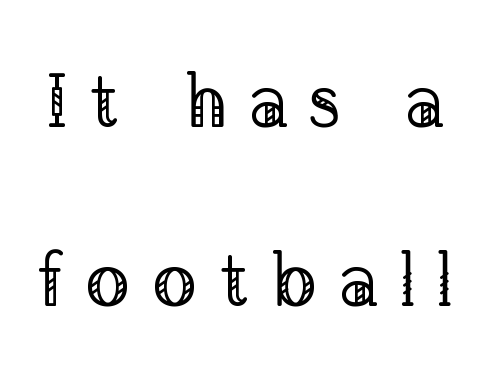
Q: Is the text bold? A: No.
Q: Is the text italic (slanted)? A: No, it is upright.
Q: Is the typeface a serif or a sans-serif typeface? A: Serif.
Q: Is the text underlined? A: No.
Q: Is the spacing between letters normal or unusually wide? A: Unusually wide.
Q: Is the spacing between lines tight, normal or loose? A: Loose.
Q: Width (condensed, normal, or wide)? A: Normal.
Q: Stroke contrast? A: Low.
Q: x-height? A: Medium.
Q: Monospaced? A: No.
